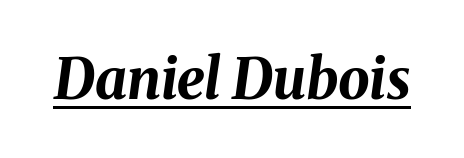
The image shows 56 px bold type, italic (leaning right); set normal letter spacing, underlined; medium stroke contrast and a medium x-height.
